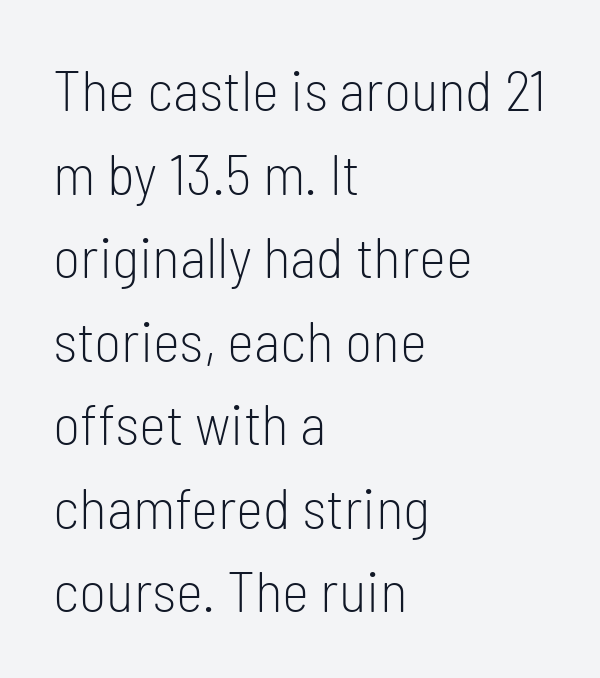
Caption: standard tracking, unaltered. Baseline-to-baseline distance is the conventional proportion of letter height. The passage shown is typeset with a sans-serif family. The rag falls on the right side of this text block. Do the letters lean? They stand straight.
